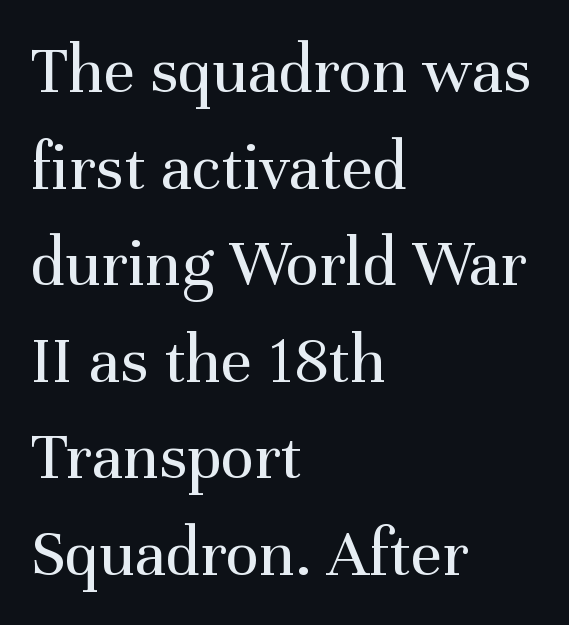
Q: Is the text bold? A: No.
Q: Is the text italic (slanted)? A: No, it is upright.
Q: Is the typeface a serif or a sans-serif typeface? A: Serif.
Q: Is the text underlined? A: No.
Q: How is the paragraph aligned? A: Left-aligned.
Q: Is the spacing between letters normal or unusually wide? A: Normal.
Q: Is the spacing between lines tight, normal or loose? A: Normal.
Q: Width (condensed, normal, or wide)? A: Normal.
Q: Stroke contrast? A: Medium.
Q: x-height? A: Medium.
Q: Monospaced? A: No.
